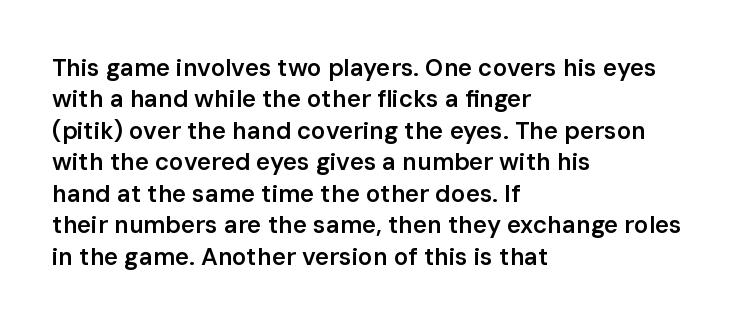
The image shows 24 px text type, upright; set left-aligned, normal line spacing (1.31x), normal letter spacing, not underlined.
